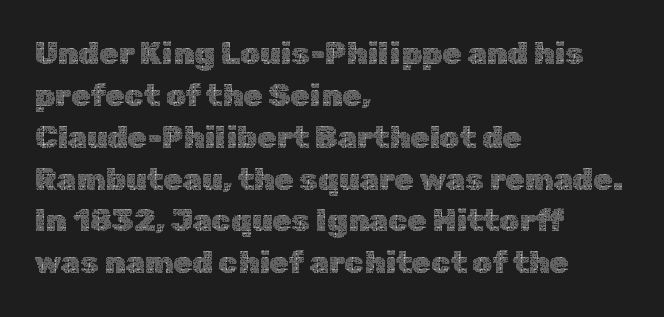
Compared with typical body copy, the letter spacing here is the same. The strokes are not fattened; the text isn't bold. Characters remain perfectly vertical along every line. The area under the type is left untouched. This sample keeps an unexceptional amount of space between lines.
